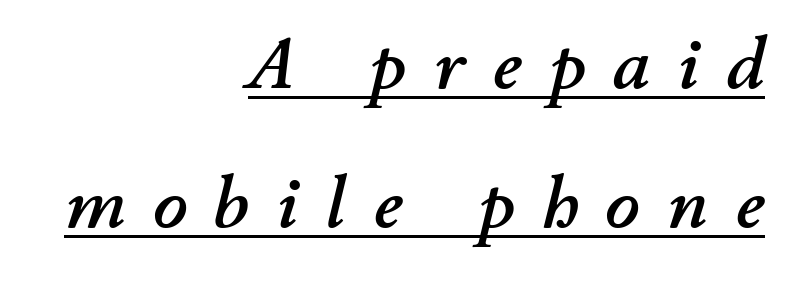
The rendering uses natural spacing where letterforms have individual widths. The rendering applies a slant to the glyphs. The ragged edge is on the left, which tells us the setting is flush right. Tracking value appears strongly positive — letters spread wide.
